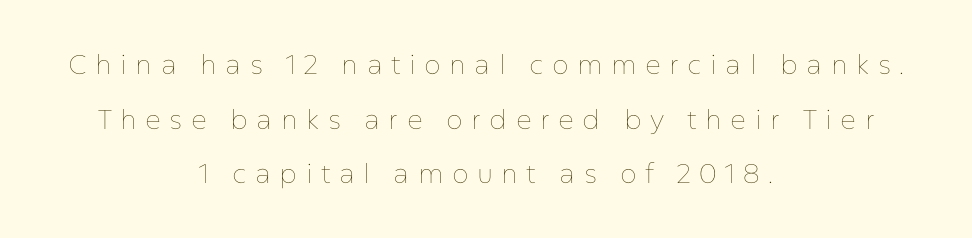
The image shows 27 px text type, upright; set centered, loose line spacing (2.02x), unusually wide letter spacing (+0.31 em), not underlined.
